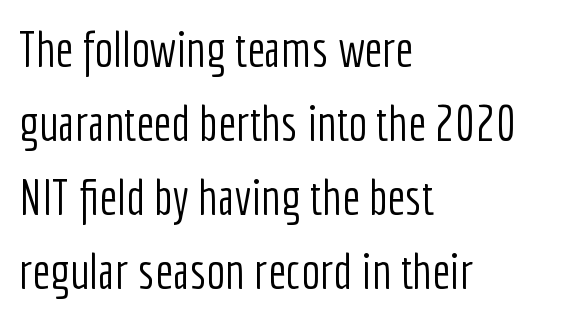
The image shows 50 px light, condensed sans-serif type, upright; set left-aligned, normal line spacing (1.48x), normal letter spacing, not underlined; low stroke contrast and a medium x-height.
